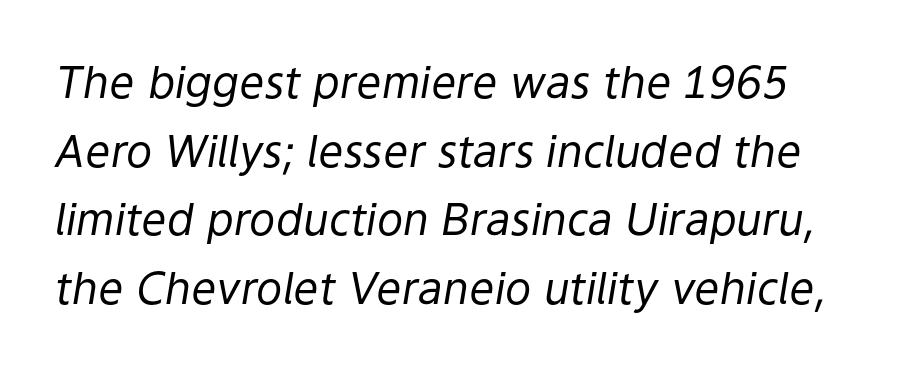
The block of text has a typical density, with ordinary space between rows. A light-to-regular cut is what we see here. The passage shown is typed in a proportional face where columns would drift. Decoration check: the copy has no underline.
